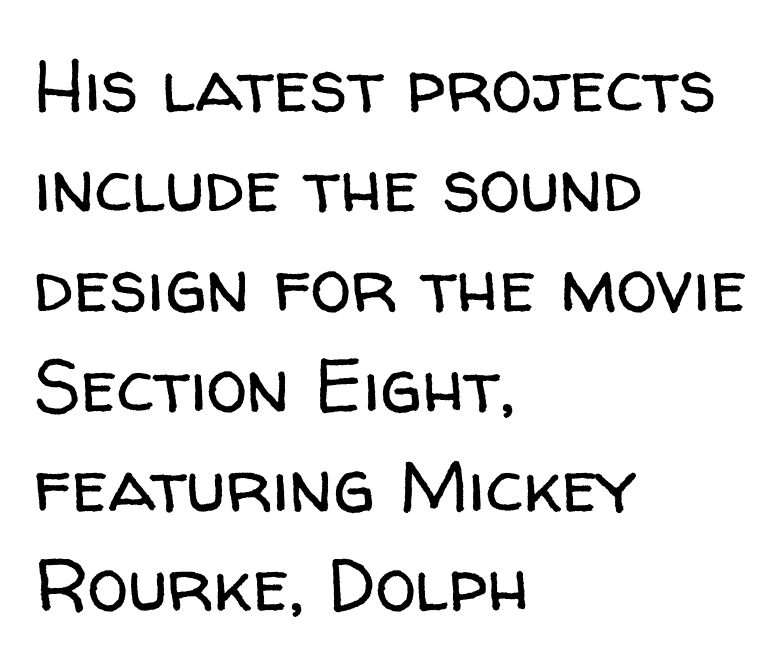
Q: Is the text bold? A: No.
Q: Is the text italic (slanted)? A: No, it is upright.
Q: Is the typeface a serif or a sans-serif typeface? A: Sans-serif.
Q: Is the text underlined? A: No.
Q: How is the paragraph aligned? A: Left-aligned.
Q: Is the spacing between letters normal or unusually wide? A: Normal.
Q: Is the spacing between lines tight, normal or loose? A: Normal.
Q: Width (condensed, normal, or wide)? A: Normal.
Q: Stroke contrast? A: Low.
Q: x-height? A: Medium.
Q: Monospaced? A: No.
